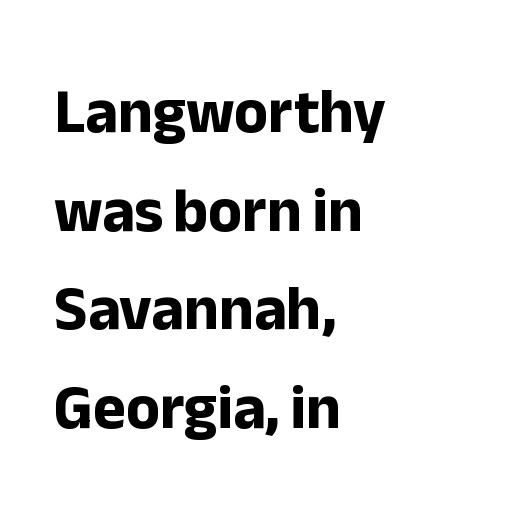
The image shows 62 px bold sans-serif type, upright; set left-aligned, normal line spacing (1.59x), normal letter spacing, not underlined; low stroke contrast and a medium x-height.
